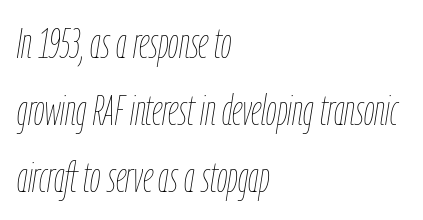
{"italic": "yes", "lean": "right", "slant_degrees": 9, "bold": "no", "weight": "thin", "width": "condensed", "stroke_contrast": "low", "x_height": "medium", "monospaced": "no", "underline": "no", "align": "left", "line_spacing": "normal", "line_spacing_ratio": 1.6, "letter_spacing": "normal", "letter_spacing_em": 0.0, "glyph_px": 42}
